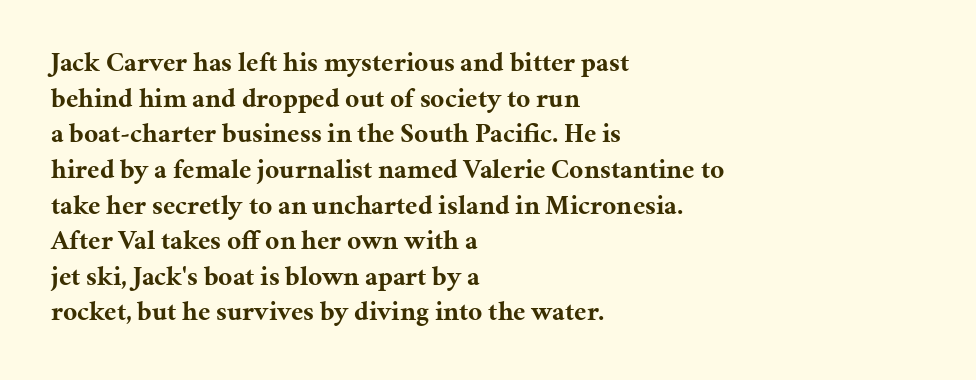
The image shows 27 px bold type, upright; set left-aligned, normal line spacing (1.32x), normal letter spacing, not underlined.
